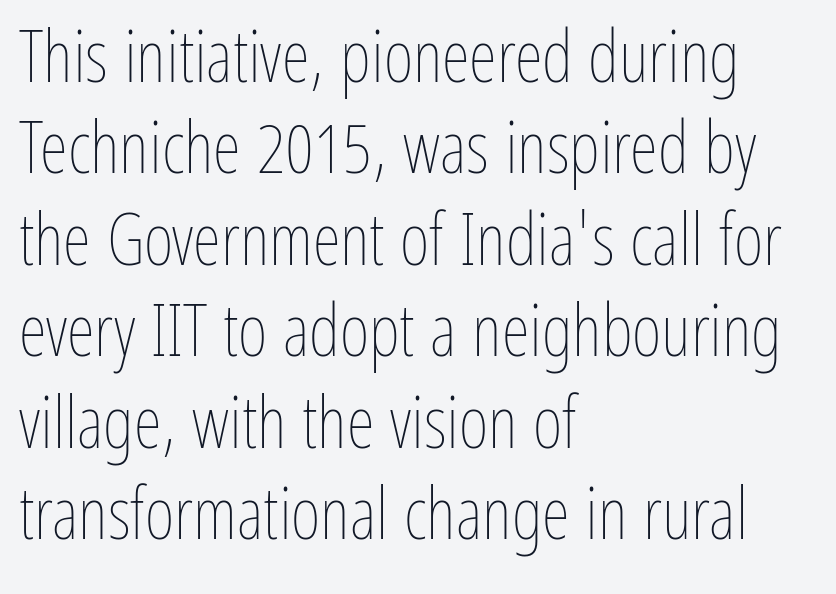
Q: Is the text bold? A: No.
Q: Is the text italic (slanted)? A: No, it is upright.
Q: Is the text underlined? A: No.
Q: How is the paragraph aligned? A: Left-aligned.
Q: Is the spacing between letters normal or unusually wide? A: Normal.
Q: Is the spacing between lines tight, normal or loose? A: Normal.
Q: Width (condensed, normal, or wide)? A: Condensed.
Q: Stroke contrast? A: Low.
Q: x-height? A: Medium.
Q: Monospaced? A: No.
